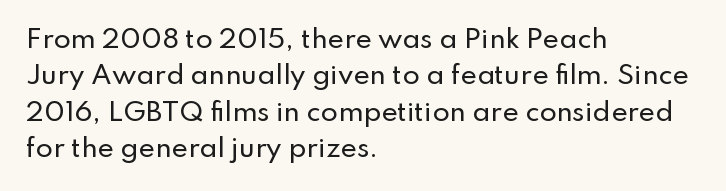
Q: Is the text italic (slanted)? A: No, it is upright.
Q: Is the text underlined? A: No.
Q: How is the paragraph aligned? A: Left-aligned.
Q: Is the spacing between letters normal or unusually wide? A: Normal.
Q: Is the spacing between lines tight, normal or loose? A: Normal.
